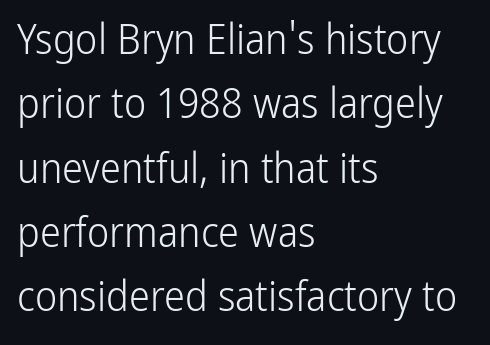
The lines sit at an ordinary, default distance from one another. Stems and bowls with no extra thickness — not bold. This rendering leaves character spacing at its baseline value. Unlike a traditional serif, this face leaves its strokes unadorned.
